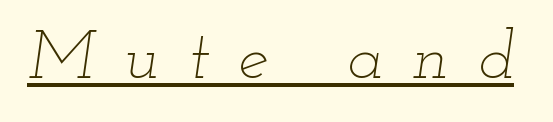
Q: Is the text bold? A: No.
Q: Is the text italic (slanted)? A: Yes, it leans right by about 12 degrees.
Q: Is the text underlined? A: Yes.
Q: Is the spacing between letters normal or unusually wide? A: Unusually wide.
Q: Width (condensed, normal, or wide)? A: Wide.
Q: Stroke contrast? A: Low.
Q: x-height? A: Small.
Q: Monospaced? A: No.
